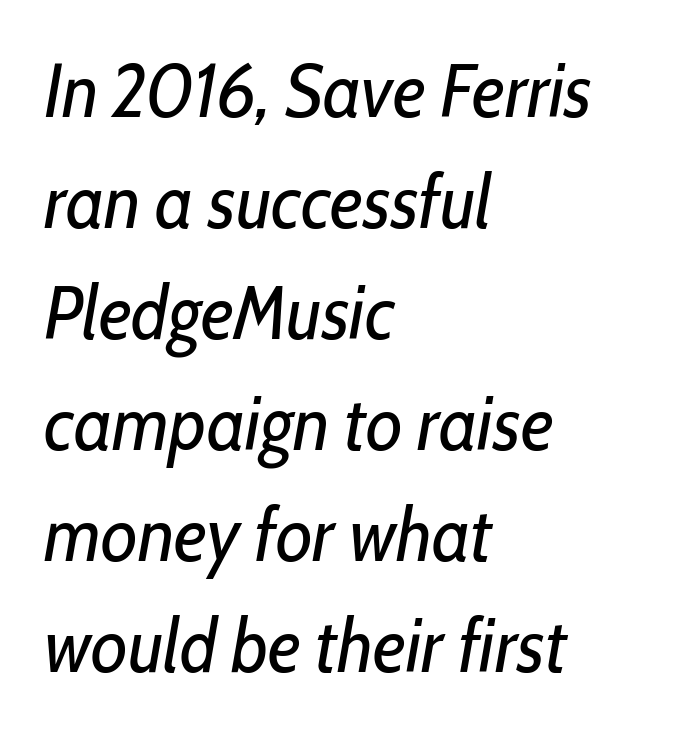
Compared with a centered layout, this one pins lines to the left instead. Spacing verdict: proportional, widths tailored to each character. Stems here are at most as thick as an everyday book face. The passage shown is not underscored anywhere.
